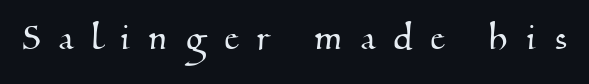
Q: Is the typeface a serif or a sans-serif typeface? A: Serif.
Q: Is the text underlined? A: No.
Q: Is the spacing between letters normal or unusually wide? A: Unusually wide.
Q: Width (condensed, normal, or wide)? A: Normal.
Q: Stroke contrast? A: Medium.
Q: x-height? A: Small.
Q: Monospaced? A: No.
